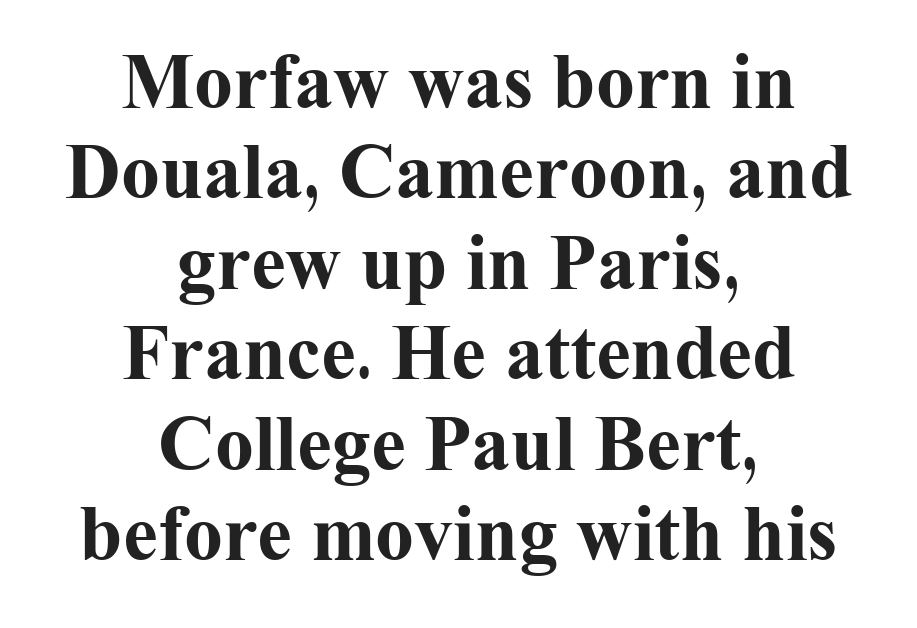
Letter spacing: default. Leftover space on each line is divided equally before and after the words. A full-strength bold gives these letters their thick strokes. Font category for this specimen: serif.
